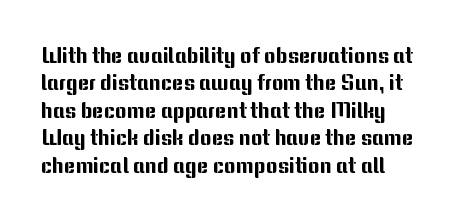
Q: Is the text italic (slanted)? A: No, it is upright.
Q: Is the text underlined? A: No.
Q: Is the spacing between letters normal or unusually wide? A: Normal.
Q: Is the spacing between lines tight, normal or loose? A: Normal.
